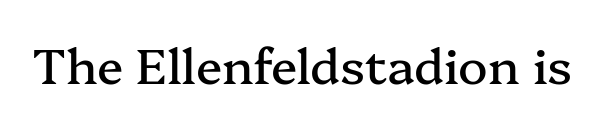
{"serif": "yes", "italic": "no", "width": "normal", "stroke_contrast": "medium", "x_height": "medium", "monospaced": "no", "underline": "no", "letter_spacing": "normal", "letter_spacing_em": 0.0, "glyph_px": 49}
